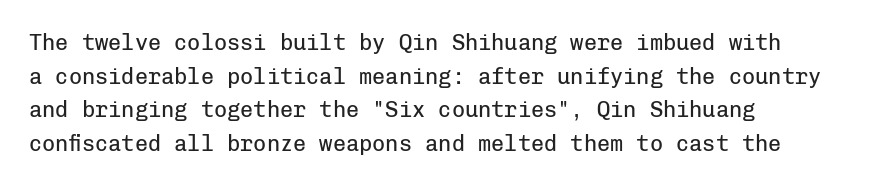
Q: Is the text bold? A: No.
Q: Is the text italic (slanted)? A: No, it is upright.
Q: Is the text underlined? A: No.
Q: How is the paragraph aligned? A: Left-aligned.
Q: Is the spacing between letters normal or unusually wide? A: Normal.
Q: Is the spacing between lines tight, normal or loose? A: Normal.
